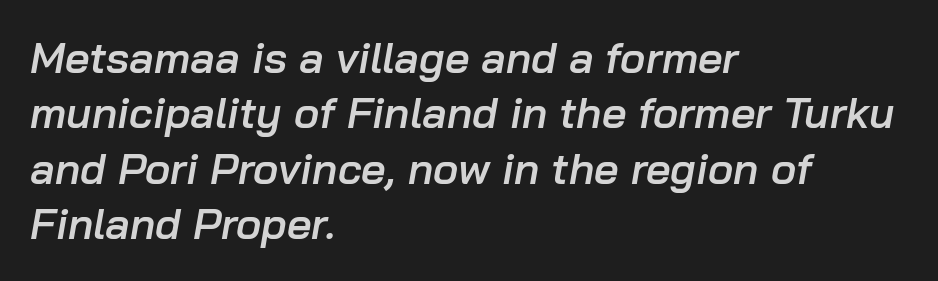
Q: Is the text bold? A: Semi-bold.
Q: Is the text italic (slanted)? A: Yes, it leans right by about 10 degrees.
Q: Is the text underlined? A: No.
Q: How is the paragraph aligned? A: Left-aligned.
Q: Is the spacing between letters normal or unusually wide? A: Normal.
Q: Is the spacing between lines tight, normal or loose? A: Normal.
Q: Width (condensed, normal, or wide)? A: Normal.
Q: Stroke contrast? A: Low.
Q: x-height? A: Medium.
Q: Monospaced? A: No.
